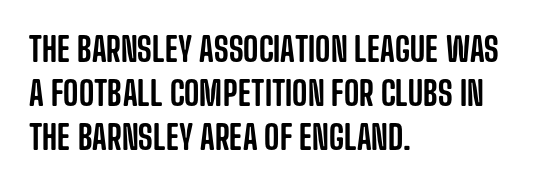
{"serif": "no", "italic": "no", "width": "condensed", "stroke_contrast": "low", "x_height": "large", "monospaced": "no", "underline": "no", "align": "left", "line_spacing": "normal", "line_spacing_ratio": 1.33, "letter_spacing": "normal", "letter_spacing_em": 0.0, "glyph_px": 33}
